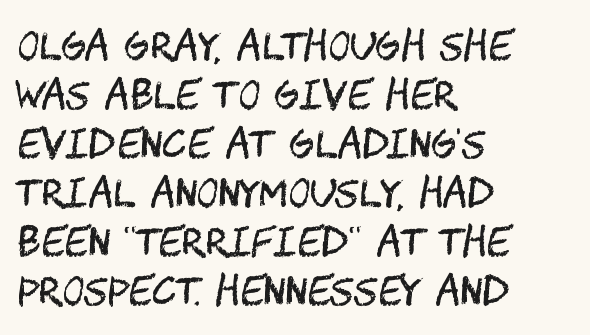
Q: Is the text bold? A: No.
Q: Is the text italic (slanted)? A: No, it is upright.
Q: Is the typeface a serif or a sans-serif typeface? A: Sans-serif.
Q: Is the text underlined? A: No.
Q: How is the paragraph aligned? A: Left-aligned.
Q: Is the spacing between letters normal or unusually wide? A: Normal.
Q: Is the spacing between lines tight, normal or loose? A: Normal.
Q: Width (condensed, normal, or wide)? A: Condensed.
Q: Stroke contrast? A: Medium.
Q: x-height? A: Large.
